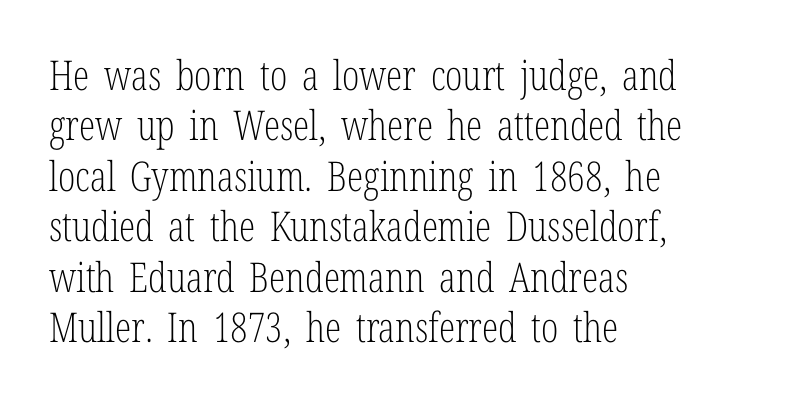
You could call the tracking neutral — neither tight nor loose. Letters rest on an invisible, unmarked baseline. Weight: not bold — regular or lighter. The type sits square on the baseline with zero lean.
